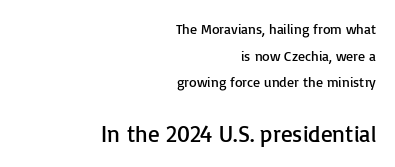
{"italic": "no", "bold": "no", "underline": "no", "align": "right", "line_spacing": "loose", "line_spacing_ratio": 1.91, "letter_spacing": "normal", "letter_spacing_em": 0.0, "larger_block": "second", "size_ratio": 1.64, "glyph_px": 23}
